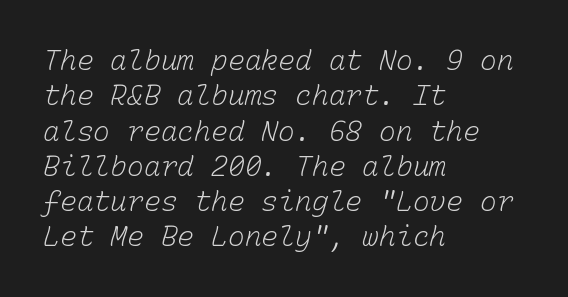
Q: Is the text bold? A: No.
Q: Is the text underlined? A: No.
Q: How is the paragraph aligned? A: Left-aligned.
Q: Is the spacing between letters normal or unusually wide? A: Normal.
Q: Is the spacing between lines tight, normal or loose? A: Normal.
Q: Width (condensed, normal, or wide)? A: Normal.
Q: Stroke contrast? A: Low.
Q: x-height? A: Medium.
Q: Monospaced? A: Yes.
